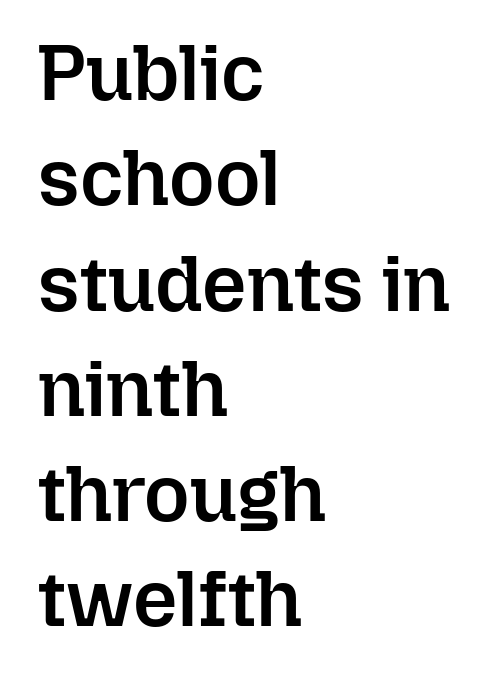
Q: Is the text bold? A: Semi-bold.
Q: Is the text italic (slanted)? A: No, it is upright.
Q: Is the text underlined? A: No.
Q: How is the paragraph aligned? A: Left-aligned.
Q: Is the spacing between letters normal or unusually wide? A: Normal.
Q: Is the spacing between lines tight, normal or loose? A: Normal.
Q: Width (condensed, normal, or wide)? A: Normal.
Q: Stroke contrast? A: Low.
Q: x-height? A: Medium.
Q: Monospaced? A: No.
